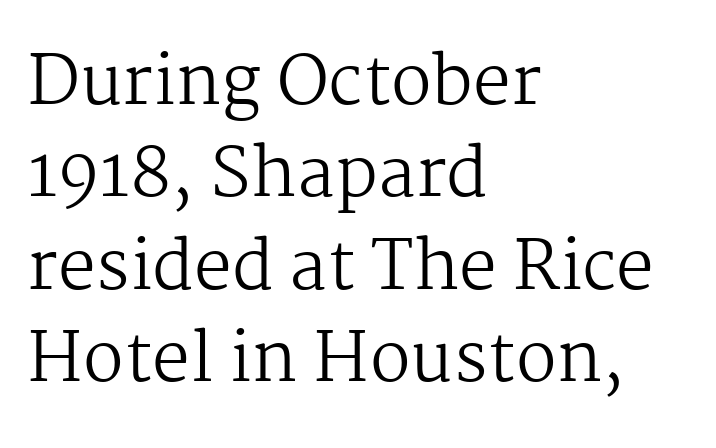
Letter spacing: default. Is this a fixed-width face? No — the glyphs have proportional, varying widths. No extra ink here — the face is not bold. Typeset ragged right — the left edge is the straight one.
